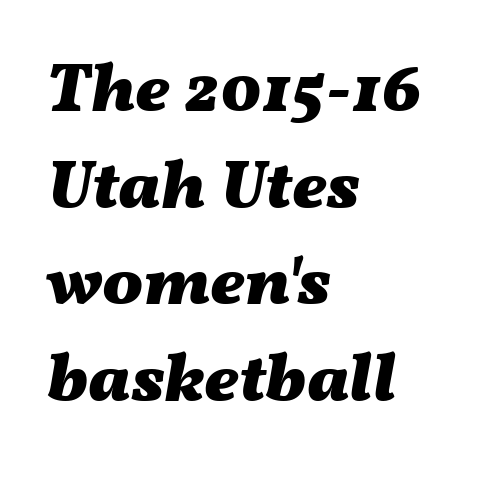
Only glyphs here, with clear space below each row. Pretty heavy lettering here — definitely bold. Normally led — the rows are evenly, conventionally spaced. Looking at the ascenders, they clearly lean.
